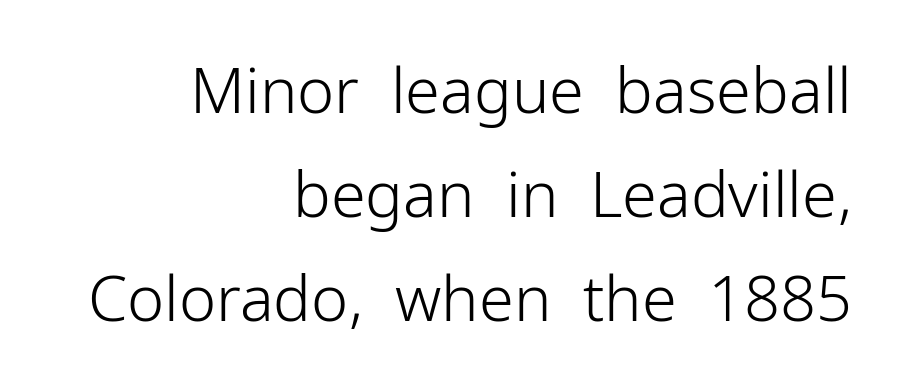
{"serif": "no", "italic": "no", "bold": "no", "weight": "light", "width": "normal", "stroke_contrast": "low", "x_height": "medium", "monospaced": "no", "underline": "no", "align": "right", "line_spacing": "normal", "line_spacing_ratio": 1.65, "letter_spacing": "normal", "letter_spacing_em": 0.0, "glyph_px": 63}
